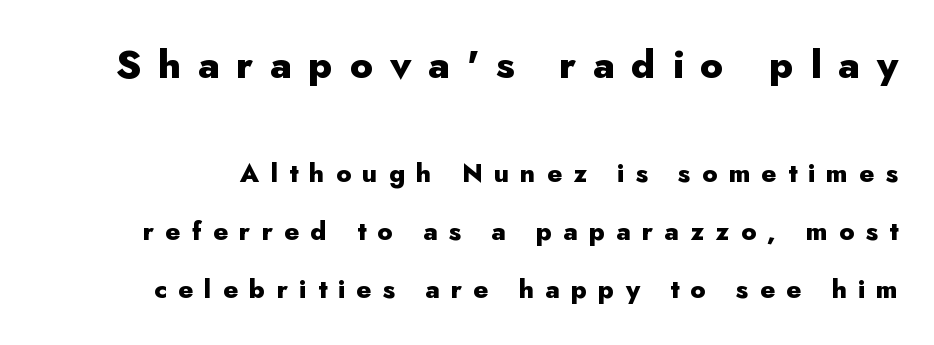
The image shows 39 px heavy sans-serif type, upright; set loose line spacing (2.23x), unusually wide letter spacing (+0.43 em), not underlined; the first (top) block is 1.5x larger; low stroke contrast and a small x-height.
